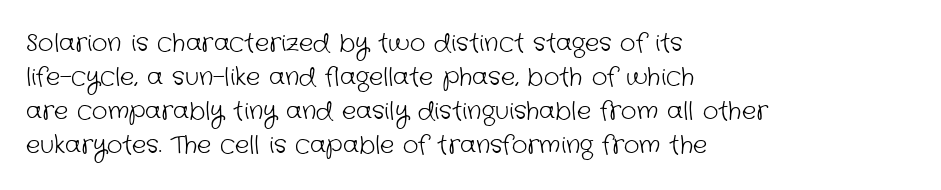
This rendering uses left alignment, leaving the right contour irregular. The space beneath each line is pristine and unruled. The passage shown stacks its lines at a standard gap. Inter-character spacing is left at the font's built-in metrics. Weight class: somewhere from thin through regular.
